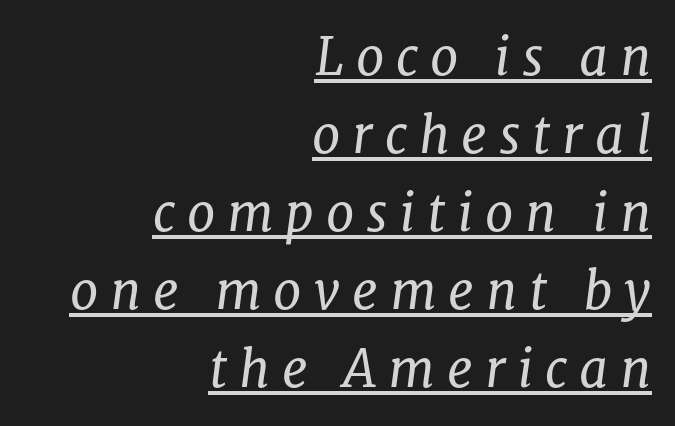
The strokes carry an ordinary text weight at most. Little horizontal feet cap the strokes, marking this as serif type. The rendering applies a slant to the glyphs. Spacing verdict: proportional, widths tailored to each character. Typeset ragged left — the right edge is the straight one. Compared with typical body copy, the letter spacing here is much looser.
